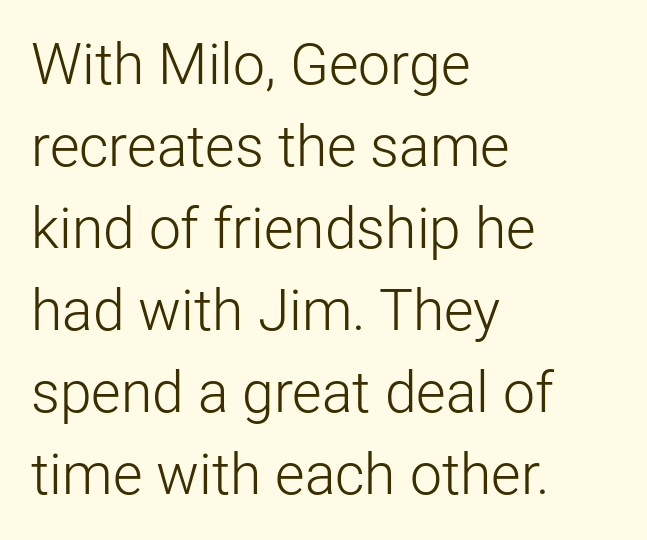
Q: Is the text bold? A: No.
Q: Is the text italic (slanted)? A: No, it is upright.
Q: Is the typeface a serif or a sans-serif typeface? A: Sans-serif.
Q: Is the text underlined? A: No.
Q: How is the paragraph aligned? A: Left-aligned.
Q: Is the spacing between letters normal or unusually wide? A: Normal.
Q: Is the spacing between lines tight, normal or loose? A: Normal.
Q: Width (condensed, normal, or wide)? A: Normal.
Q: Stroke contrast? A: Low.
Q: x-height? A: Medium.
Q: Monospaced? A: No.
